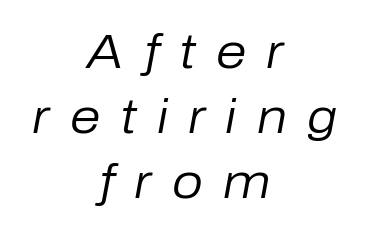
When letters slant like this, we call the style italic. Line spacing here is normal. Bare-footed words on every line. The passage shown has open, widely tracked lettering throughout.
